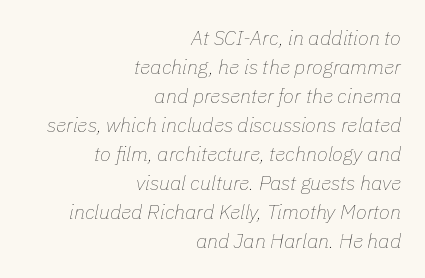
One glance says typical: line gaps are just what's usual. Yep, that's italic — everything's leaning. Short and long lines alike share a common ending point at right. Bare-footed words on every line.
